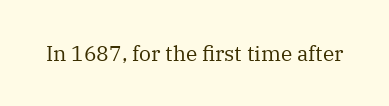
The image shows 21 px text type, upright; set normal letter spacing, not underlined.
